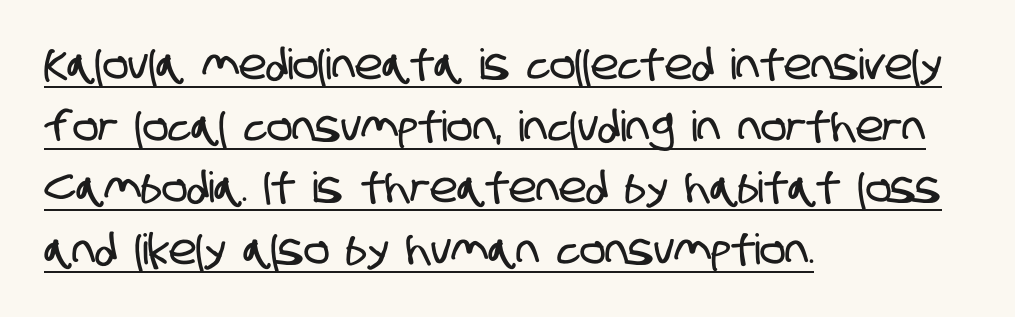
{"serif": "no", "width": "condensed", "stroke_contrast": "low", "x_height": "large", "monospaced": "no", "underline": "yes", "align": "left", "line_spacing": "normal", "line_spacing_ratio": 1.47, "letter_spacing": "normal", "letter_spacing_em": 0.0, "glyph_px": 42}
